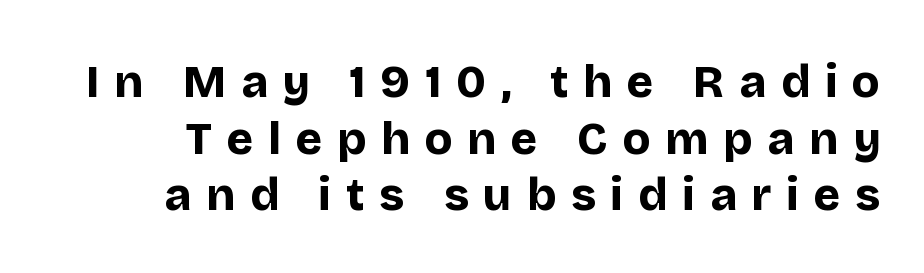
Typesetter's note: full bold, strokes at maximum text heaviness. A typesetter would call this leading conventional body-copy spacing. Proportional: the letters do not fall into vertical columns. Ordinary non-slanted type is in use. Glyph-to-glyph distance is far greater than everyday printed text. A sans-serif font was chosen for this passage.
